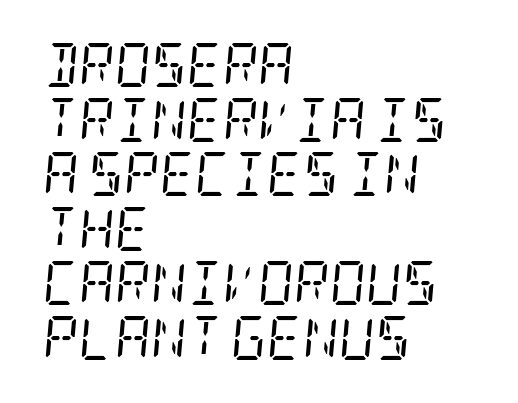
{"serif": "yes", "italic": "yes", "lean": "right", "slant_degrees": 5, "bold": "no", "weight": "regular", "width": "condensed", "stroke_contrast": "low", "x_height": "large", "underline": "no", "align": "left", "line_spacing_ratio": 1.24, "letter_spacing": "normal", "letter_spacing_em": 0.0, "glyph_px": 44}
